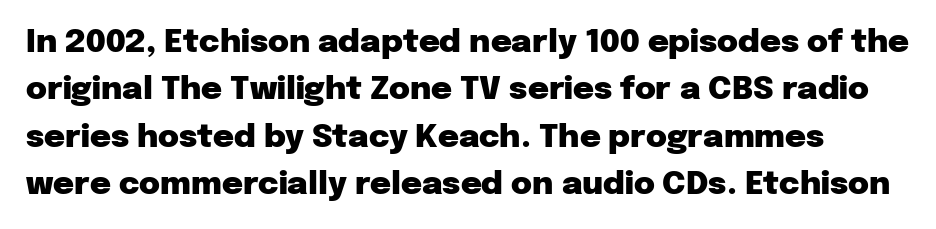
The image shows 32 px heavy sans-serif type, upright; set normal line spacing (1.48x), normal letter spacing, not underlined; low stroke contrast and a medium x-height.
